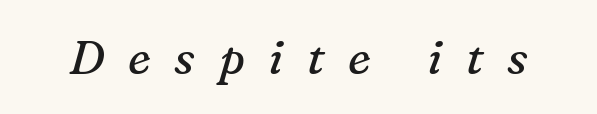
The rendering uses natural spacing where letterforms have individual widths. Rule under the text: the space is simply empty. Does extra space separate the letters? Yes, quite a lot of it. Designer's note — italics engaged. I'd call this a serif setting — the letters wear small feet. Letters have the restrained weight of plain body copy at most.
